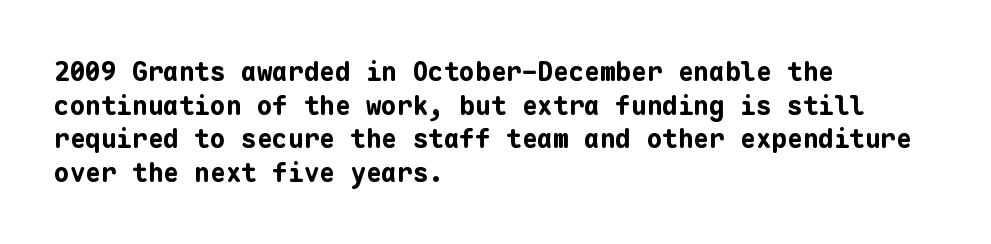
Q: Is the text bold? A: Yes.
Q: Is the text italic (slanted)? A: No, it is upright.
Q: Is the text underlined? A: No.
Q: How is the paragraph aligned? A: Left-aligned.
Q: Is the spacing between letters normal or unusually wide? A: Normal.
Q: Is the spacing between lines tight, normal or loose? A: Normal.
